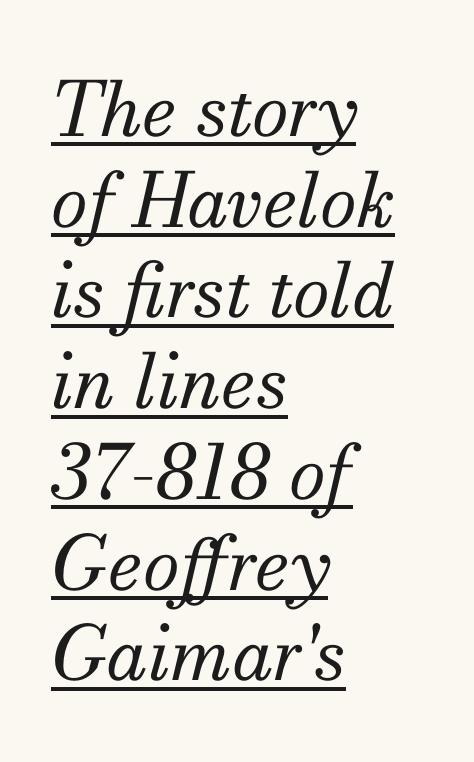
{"serif": "yes", "italic": "yes", "lean": "right", "slant_degrees": 13, "bold": "no", "weight": "regular", "width": "normal", "stroke_contrast": "medium", "x_height": "small", "monospaced": "no", "underline": "yes", "align": "left", "line_spacing_ratio": 1.21, "letter_spacing": "normal", "letter_spacing_em": 0.0, "glyph_px": 75}
